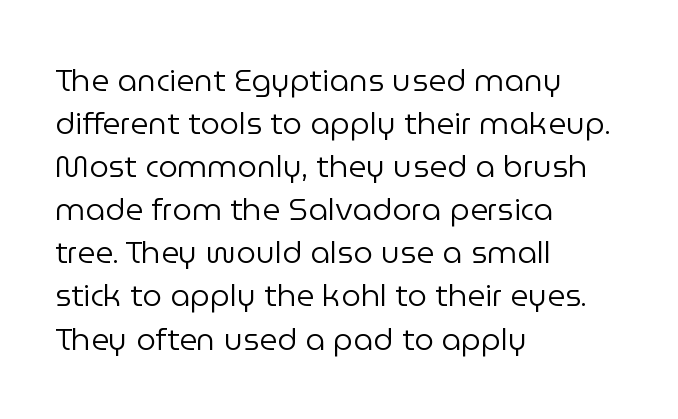
{"serif": "no", "italic": "no", "bold": "no", "weight": "regular", "width": "normal", "stroke_contrast": "low", "x_height": "medium", "monospaced": "no", "underline": "no", "align": "left", "line_spacing": "normal", "line_spacing_ratio": 1.39, "letter_spacing": "normal", "letter_spacing_em": 0.0, "glyph_px": 31}
